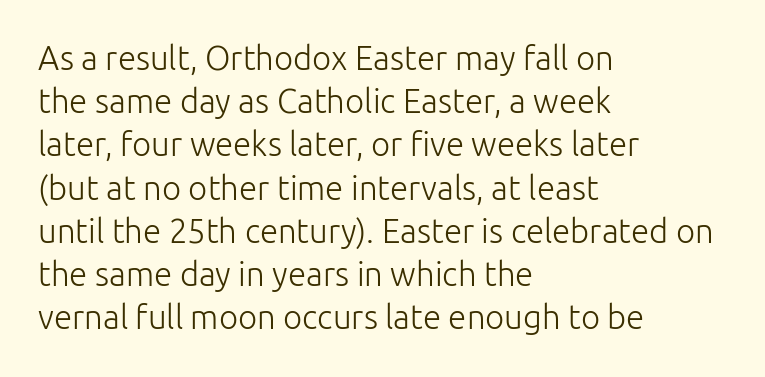
The image shows 33 px light sans-serif type, upright; set left-aligned, normal line spacing (1.31x), normal letter spacing, not underlined; low stroke contrast and a medium x-height.
